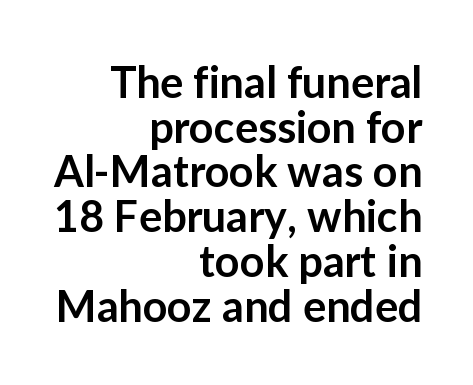
{"serif": "no", "italic": "no", "bold": "semi", "weight": "semibold", "width": "normal", "stroke_contrast": "low", "x_height": "medium", "monospaced": "no", "underline": "no", "align": "right", "line_spacing": "tight", "line_spacing_ratio": 1.04, "letter_spacing": "normal", "letter_spacing_em": 0.0, "glyph_px": 43}
